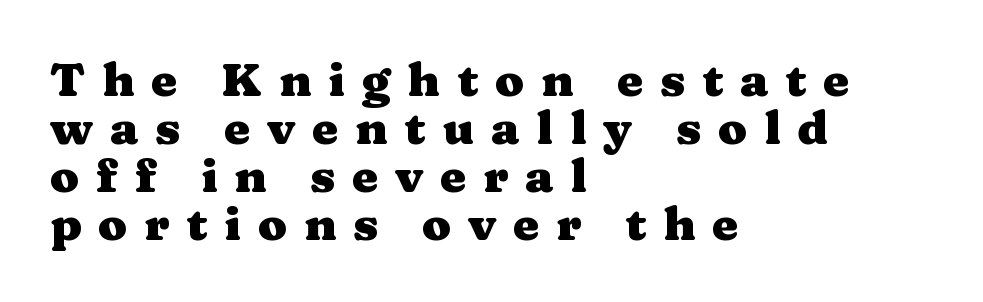
{"serif": "yes", "italic": "no", "bold": "yes", "weight": "heavy", "width": "wide", "stroke_contrast": "medium", "x_height": "medium", "monospaced": "no", "underline": "no", "align": "left", "line_spacing": "tight", "line_spacing_ratio": 1.02, "letter_spacing": "wide", "letter_spacing_em": 0.36, "glyph_px": 47}
